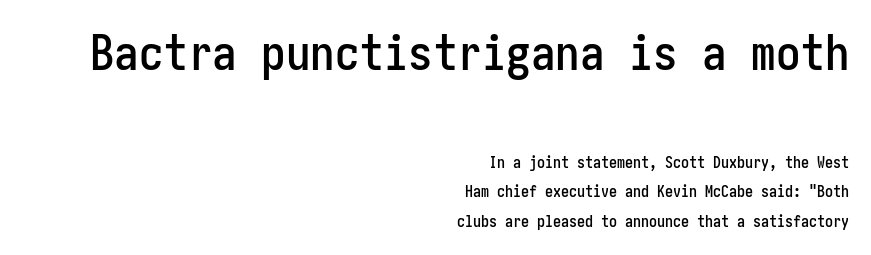
These lines stack with their right ends in a neat column. Two sizes are in play, and the larger belongs to the first block. Does the type have serifs? No, each stem ends abruptly. The tracking reads as untouched default to a designer's eye. Unlike italic type, these characters show no tilt at all.
